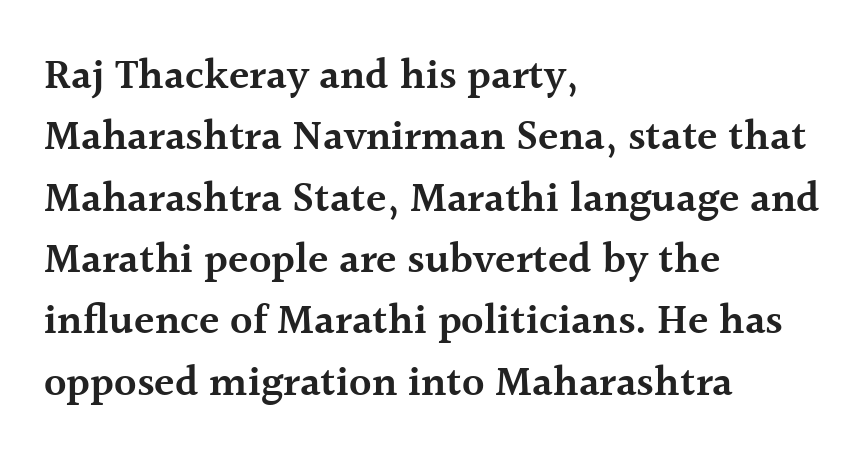
Is this a sans? No — the strokes have serifs. The rendering anchors every line to the left-hand side. The face used here is proportionally spaced, like ordinary book or web type. Letter spacing: default.
